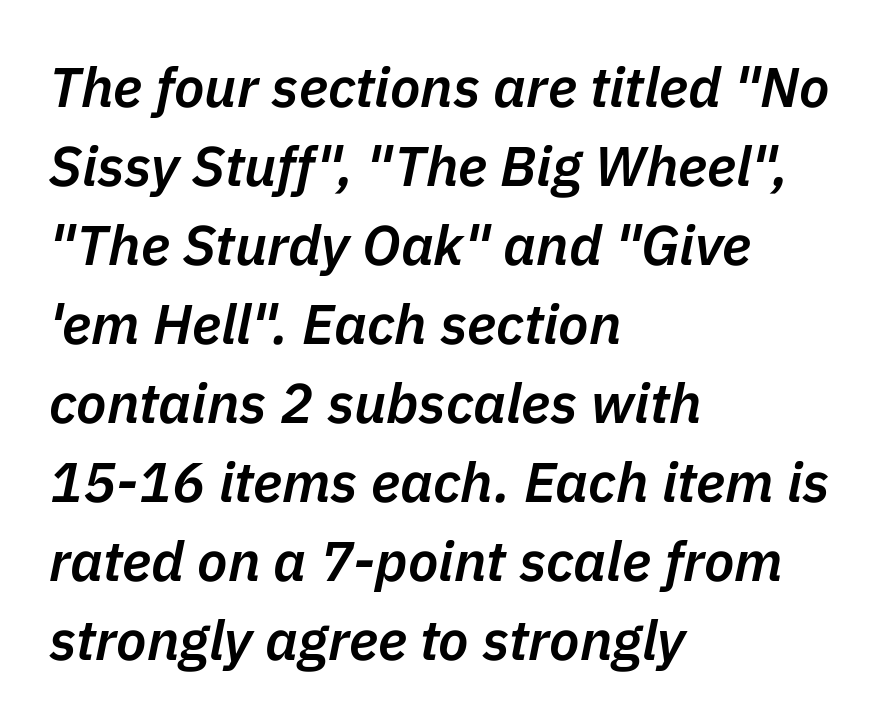
The image shows 56 px semibold type, italic (leaning right); set left-aligned, normal line spacing (1.41x), normal letter spacing, not underlined; low stroke contrast and a medium x-height.
